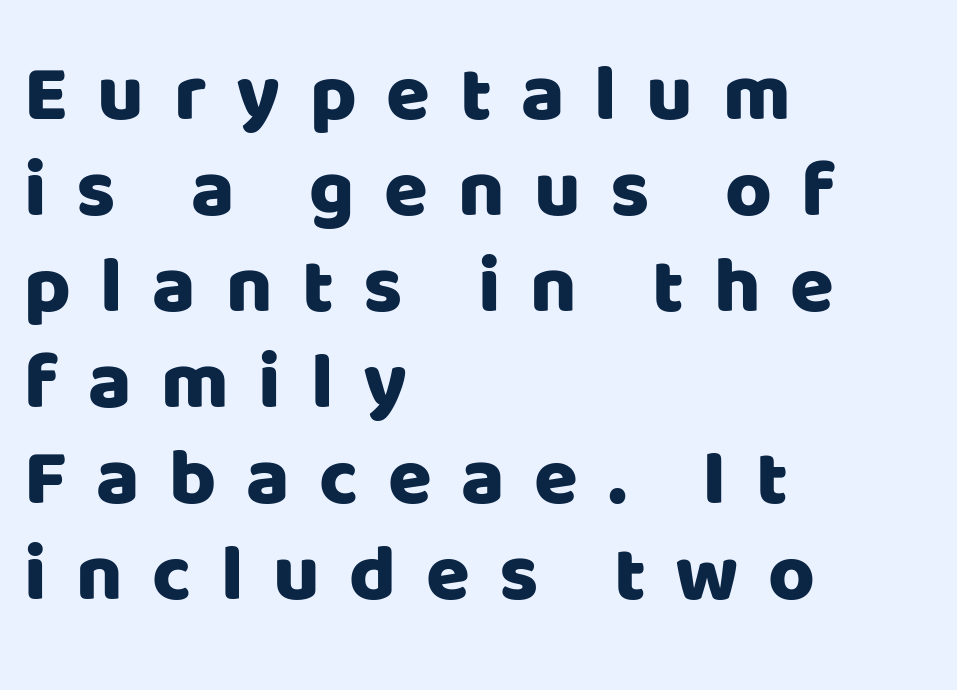
Q: Is the text italic (slanted)? A: No, it is upright.
Q: Is the typeface a serif or a sans-serif typeface? A: Sans-serif.
Q: Is the text underlined? A: No.
Q: How is the paragraph aligned? A: Left-aligned.
Q: Is the spacing between letters normal or unusually wide? A: Unusually wide.
Q: Width (condensed, normal, or wide)? A: Normal.
Q: Stroke contrast? A: Low.
Q: x-height? A: Large.
Q: Monospaced? A: No.
